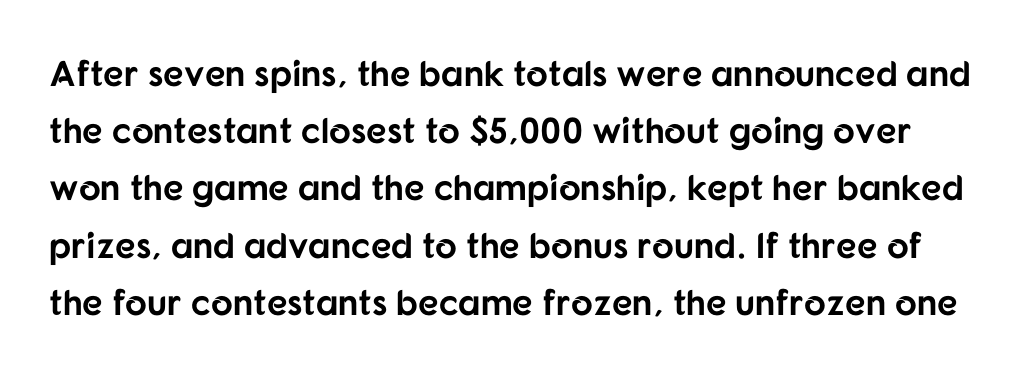
Q: Is the text bold? A: Yes.
Q: Is the text italic (slanted)? A: No, it is upright.
Q: Is the typeface a serif or a sans-serif typeface? A: Sans-serif.
Q: Is the text underlined? A: No.
Q: Is the spacing between letters normal or unusually wide? A: Normal.
Q: Is the spacing between lines tight, normal or loose? A: Normal.
Q: Width (condensed, normal, or wide)? A: Normal.
Q: Stroke contrast? A: Low.
Q: x-height? A: Medium.
Q: Monospaced? A: No.
